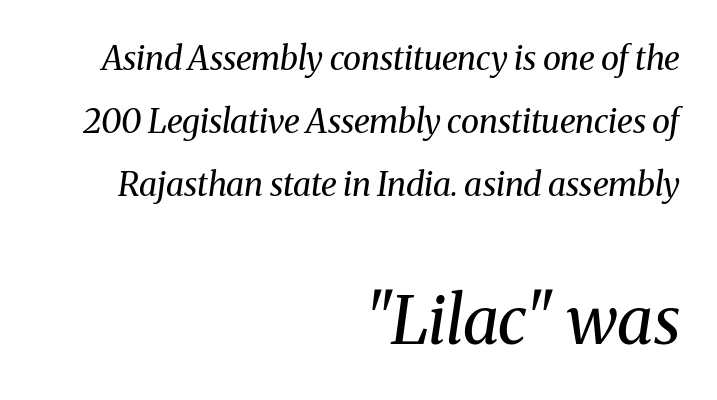
Small tapered or slab feet sit at the stroke ends, so this counts as serif. An italicized treatment has been applied to the whole sample. Is the type heavy? It reads as light-to-regular instead. If you drew a ruler down the right edge, every line would touch it. Is this a fixed-width face? No — the glyphs have proportional, varying widths.
